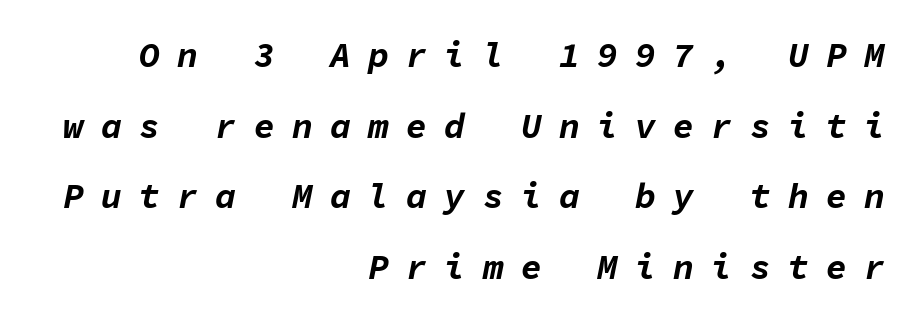
Q: Is the text bold? A: Yes.
Q: Is the text italic (slanted)? A: Yes, it leans right by about 11 degrees.
Q: Is the text underlined? A: No.
Q: How is the paragraph aligned? A: Right-aligned.
Q: Is the spacing between letters normal or unusually wide? A: Unusually wide.
Q: Is the spacing between lines tight, normal or loose? A: Loose.
Q: Width (condensed, normal, or wide)? A: Normal.
Q: Stroke contrast? A: Low.
Q: x-height? A: Medium.
Q: Monospaced? A: Yes.
